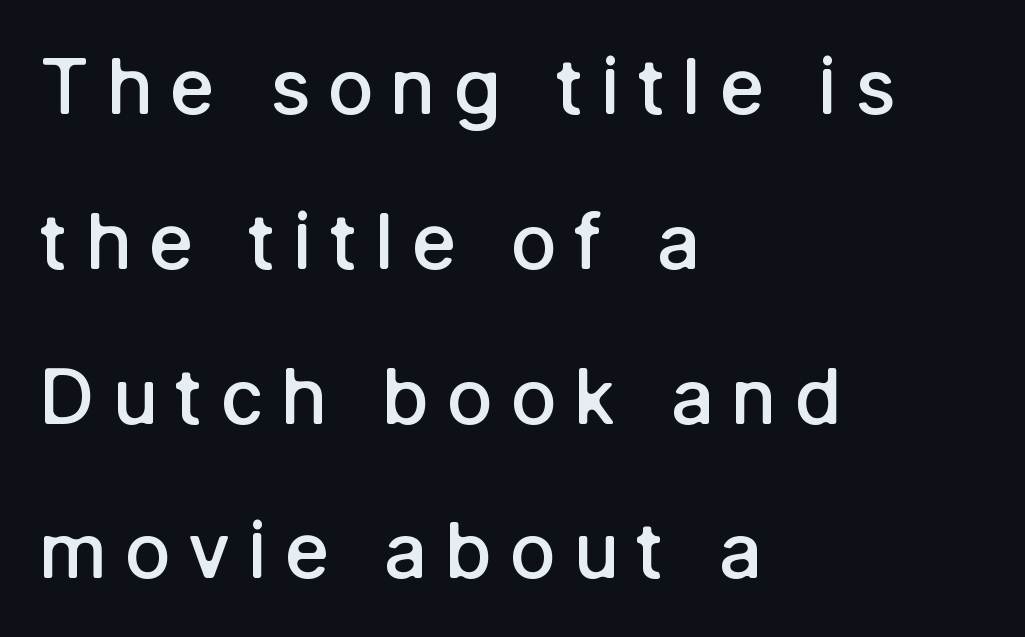
{"serif": "no", "italic": "no", "bold": "semi", "weight": "semibold", "width": "normal", "stroke_contrast": "low", "x_height": "medium", "monospaced": "no", "underline": "no", "align": "left", "line_spacing": "loose", "line_spacing_ratio": 2.01, "letter_spacing": "wide", "letter_spacing_em": 0.22, "glyph_px": 77}
